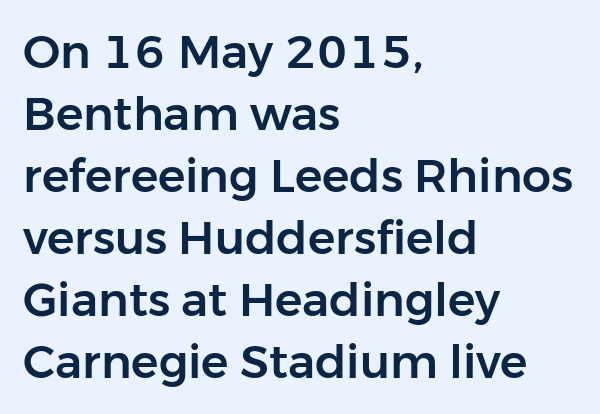
{"serif": "no", "italic": "no", "width": "normal", "stroke_contrast": "low", "x_height": "medium", "monospaced": "no", "underline": "no", "align": "left", "line_spacing": "normal", "line_spacing_ratio": 1.35, "letter_spacing": "normal", "letter_spacing_em": 0.0, "glyph_px": 46}
